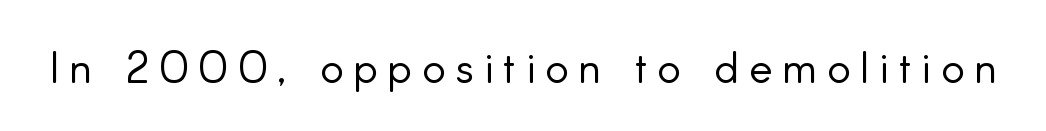
{"serif": "no", "italic": "no", "bold": "no", "weight": "light", "width": "normal", "stroke_contrast": "low", "x_height": "small", "monospaced": "no", "underline": "no", "letter_spacing": "wide", "letter_spacing_em": 0.23, "glyph_px": 44}
